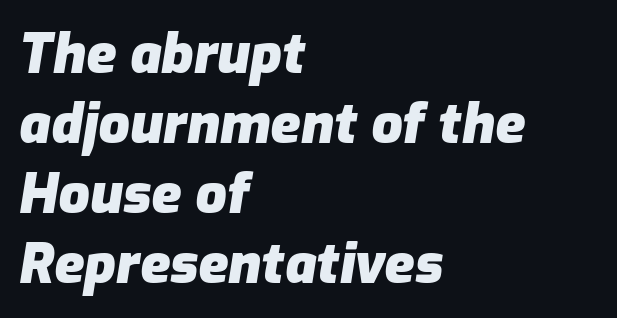
You could call the tracking neutral — neither tight nor loose. Strokes here are thick enough to call this a true bold. You could not count columns in this text — the font is proportionally spaced. If you drew a ruler down the left edge, every line would touch it.
